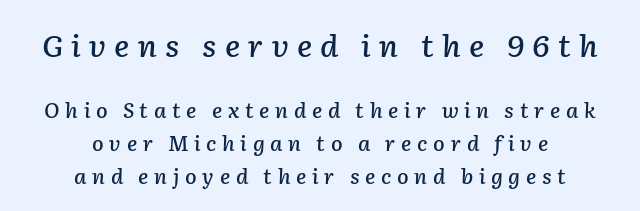
Q: Is the text italic (slanted)? A: Yes, it leans right by about 2 degrees.
Q: Is the text underlined? A: No.
Q: How is the paragraph aligned? A: Centered.
Q: Is the spacing between letters normal or unusually wide? A: Unusually wide.
Q: Is the spacing between lines tight, normal or loose? A: Normal.
Q: Which block of text is set in a larger size, the first (top) or the second (bottom)? A: The first (top) one.
Q: Width (condensed, normal, or wide)? A: Normal.
Q: Stroke contrast? A: Low.
Q: x-height? A: Medium.
Q: Monospaced? A: No.
